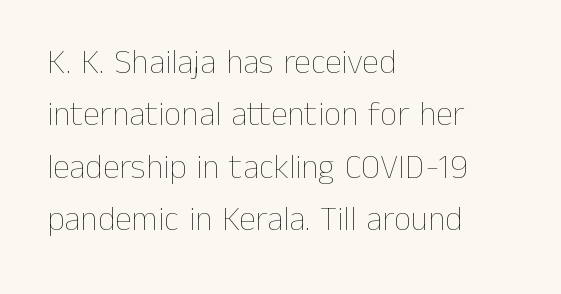
Q: Is the text bold? A: No.
Q: Is the text italic (slanted)? A: No, it is upright.
Q: Is the text underlined? A: No.
Q: How is the paragraph aligned? A: Left-aligned.
Q: Is the spacing between letters normal or unusually wide? A: Normal.
Q: Is the spacing between lines tight, normal or loose? A: Normal.
Q: Width (condensed, normal, or wide)? A: Normal.
Q: Stroke contrast? A: Low.
Q: x-height? A: Medium.
Q: Monospaced? A: No.
